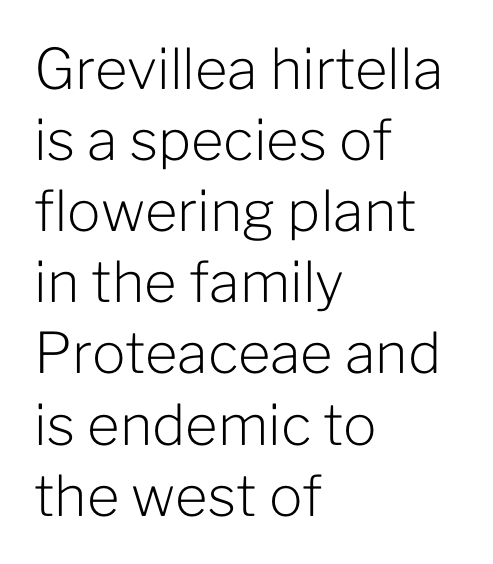
{"serif": "no", "italic": "no", "bold": "no", "weight": "light", "width": "normal", "stroke_contrast": "low", "x_height": "medium", "monospaced": "no", "underline": "no", "align": "left", "line_spacing": "normal", "line_spacing_ratio": 1.27, "letter_spacing": "normal", "letter_spacing_em": 0.0, "glyph_px": 56}
